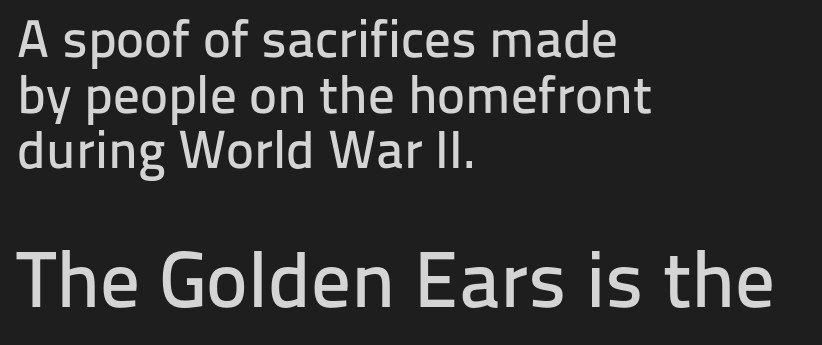
Q: Is the text italic (slanted)? A: No, it is upright.
Q: Is the typeface a serif or a sans-serif typeface? A: Sans-serif.
Q: Is the text underlined? A: No.
Q: How is the paragraph aligned? A: Left-aligned.
Q: Is the spacing between letters normal or unusually wide? A: Normal.
Q: Is the spacing between lines tight, normal or loose? A: Tight.
Q: Which block of text is set in a larger size, the first (top) or the second (bottom)? A: The second (bottom) one.
Q: Width (condensed, normal, or wide)? A: Normal.
Q: Stroke contrast? A: Low.
Q: x-height? A: Medium.
Q: Monospaced? A: No.
